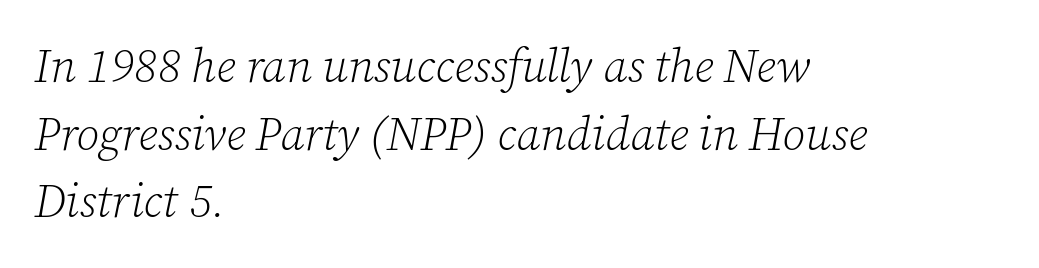
{"serif": "yes", "italic": "yes", "lean": "right", "slant_degrees": 12, "bold": "no", "weight": "light", "width": "normal", "stroke_contrast": "low", "x_height": "medium", "monospaced": "no", "underline": "no", "align": "left", "line_spacing": "normal", "line_spacing_ratio": 1.47, "letter_spacing": "normal", "letter_spacing_em": 0.0, "glyph_px": 46}
